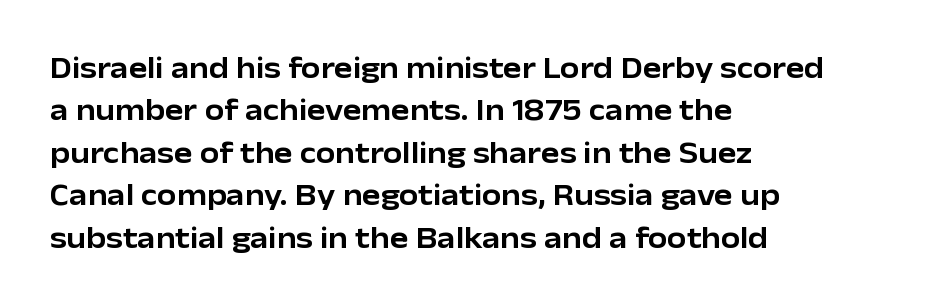
The image shows 31 px sans-serif type, upright; set left-aligned, normal line spacing (1.37x), normal letter spacing, not underlined; low stroke contrast and a medium x-height.
